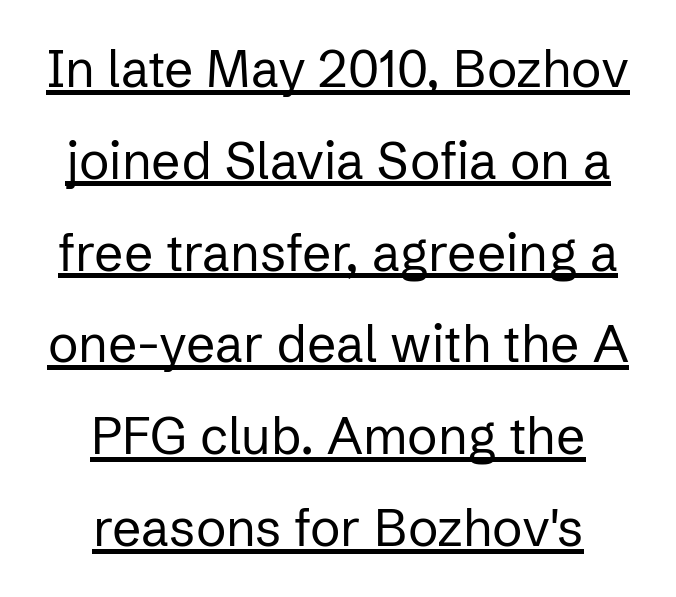
The words here are underlined. Quick note: not italic, upright. Looks like regular typesetting: each glyph gets only the width it needs. No feet cap the strokes, marking this as sans-serif type. Compared with a typical body face, this is equally light or lighter still. The letters sit at their default tracking, neither squeezed nor spread.
